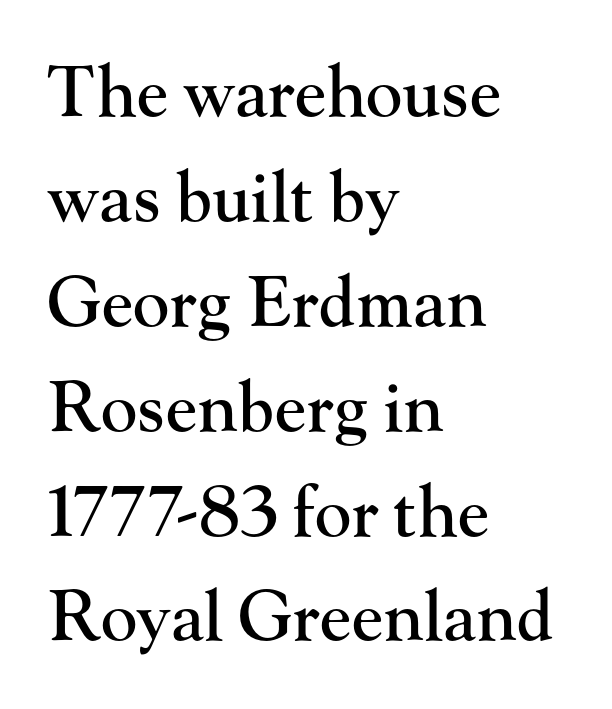
Q: Is the text italic (slanted)? A: No, it is upright.
Q: Is the typeface a serif or a sans-serif typeface? A: Serif.
Q: Is the text underlined? A: No.
Q: How is the paragraph aligned? A: Left-aligned.
Q: Is the spacing between letters normal or unusually wide? A: Normal.
Q: Is the spacing between lines tight, normal or loose? A: Normal.
Q: Width (condensed, normal, or wide)? A: Normal.
Q: Stroke contrast? A: High.
Q: x-height? A: Small.
Q: Monospaced? A: No.
